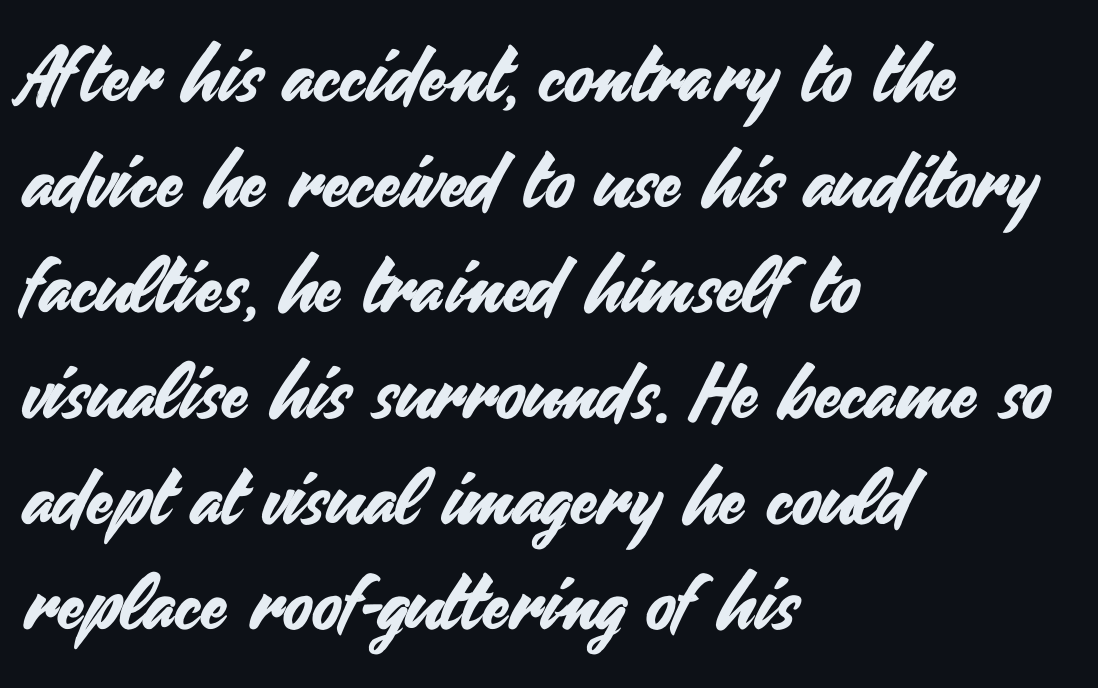
Q: Is the text italic (slanted)? A: Yes.
Q: Is the typeface a serif or a sans-serif typeface? A: Sans-serif.
Q: Is the text underlined? A: No.
Q: How is the paragraph aligned? A: Left-aligned.
Q: Is the spacing between letters normal or unusually wide? A: Normal.
Q: Is the spacing between lines tight, normal or loose? A: Normal.
Q: Width (condensed, normal, or wide)? A: Normal.
Q: Stroke contrast? A: Medium.
Q: x-height? A: Small.
Q: Monospaced? A: No.
